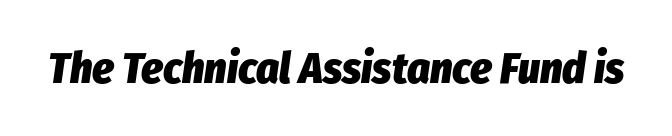
Spacing verdict: proportional, widths tailored to each character. The string is rendered with underlining switched off. Notice how the stems are inclined rather than vertical — that's the hallmark of italics. There is no visible air inserted between adjacent glyphs. A full-strength bold gives these letters their thick strokes.
